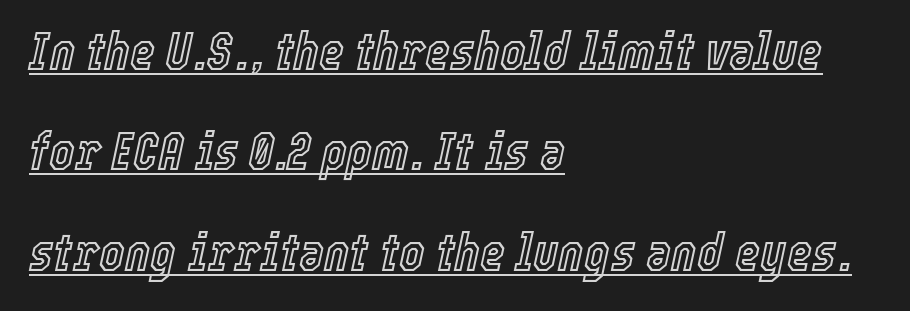
Q: Is the text italic (slanted)? A: Yes, it leans right by about 12 degrees.
Q: Is the text underlined? A: Yes.
Q: How is the paragraph aligned? A: Left-aligned.
Q: Is the spacing between letters normal or unusually wide? A: Normal.
Q: Width (condensed, normal, or wide)? A: Condensed.
Q: x-height? A: Medium.
Q: Monospaced? A: No.
